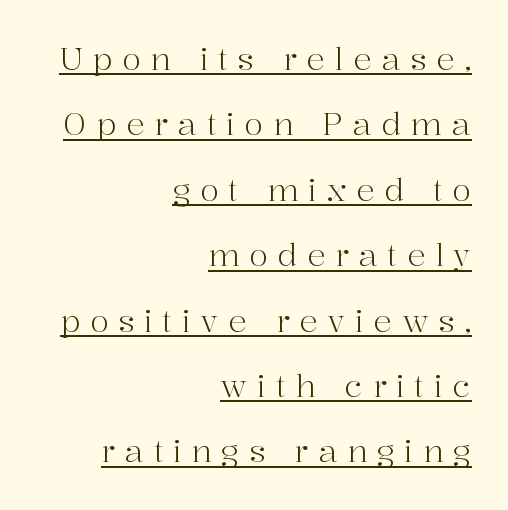
Decoration check: the copy is underlined. Here the glyphs are tracked loosely, breaking word shapes into spaced letters. Type style note: has serifs. The lines are quadded right. The letters look calm and open, with moderate or lighter stems.
